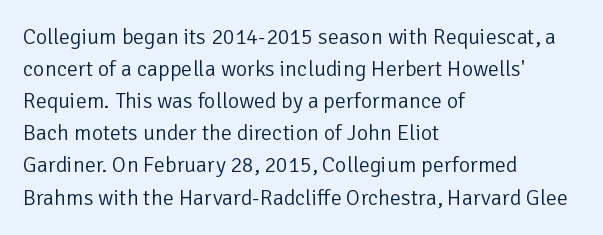
Weight: in the light-to-regular range. These lines keep a tight, regular rhythm from letter to letter. Any mark beneath the type? The region is blank. Left-aligned paragraph, ragged on the right. If you drew a line through each stem, it would be perfectly vertical. Honestly, the row spacing looks completely unremarkable.
